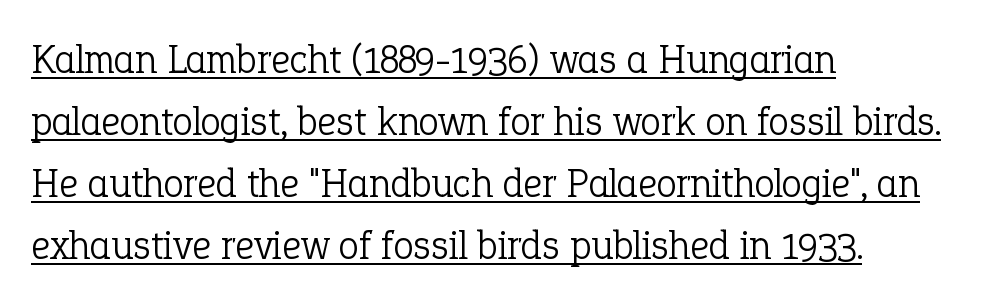
The image shows 41 px light serif type, upright; set left-aligned, normal line spacing (1.51x), normal letter spacing, underlined; low stroke contrast and a medium x-height.
